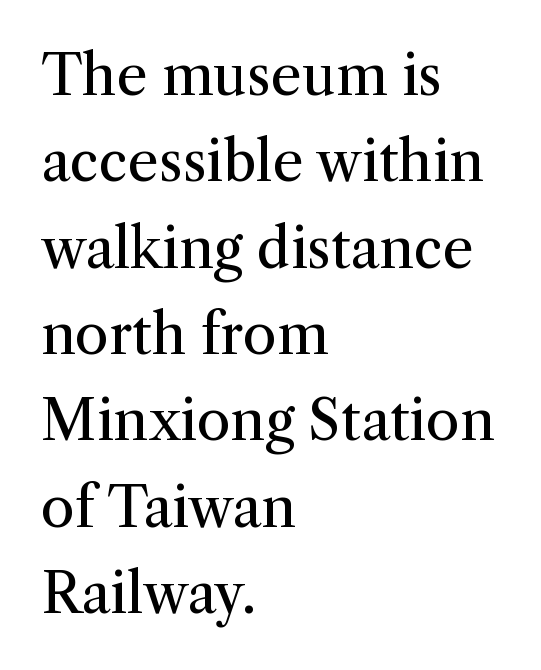
{"serif": "yes", "italic": "no", "bold": "no", "weight": "regular", "width": "normal", "stroke_contrast": "medium", "x_height": "medium", "monospaced": "no", "underline": "no", "align": "left", "line_spacing": "normal", "line_spacing_ratio": 1.57, "letter_spacing": "normal", "letter_spacing_em": 0.0, "glyph_px": 55}
